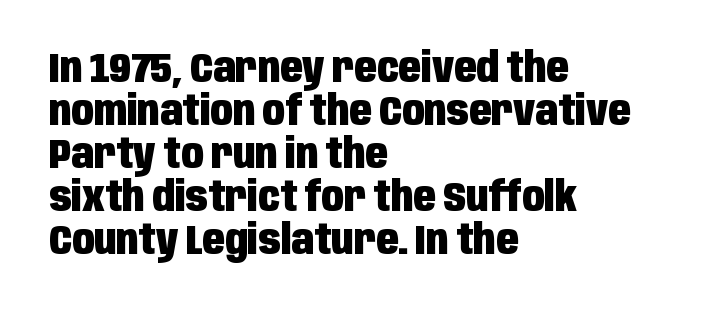
{"serif": "no", "italic": "no", "bold": "yes", "weight": "heavy", "width": "condensed", "stroke_contrast": "low", "x_height": "large", "monospaced": "no", "underline": "no", "align": "left", "line_spacing": "tight", "line_spacing_ratio": 1.05, "letter_spacing": "normal", "letter_spacing_em": 0.0, "glyph_px": 41}
